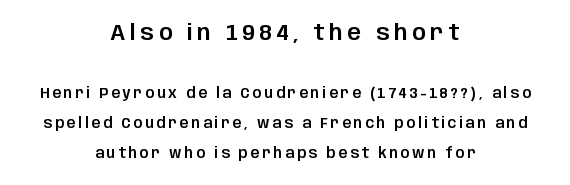
The image shows 22 px text type, upright; set centered, loose line spacing (2.13x), unusually wide letter spacing (+0.2 em), not underlined; the first (top) block is 1.57x larger.
